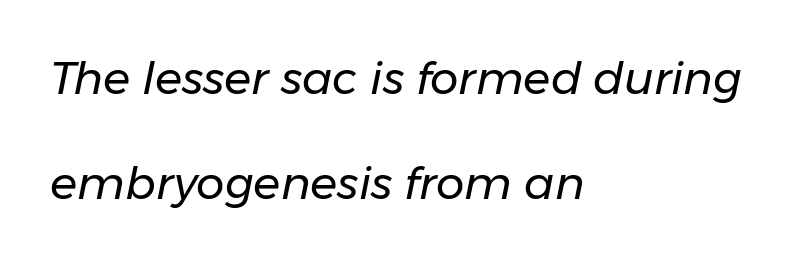
The image shows 45 px regular-weight type, italic (leaning right); set left-aligned, loose line spacing (2.33x), normal letter spacing, not underlined; low stroke contrast and a medium x-height.
